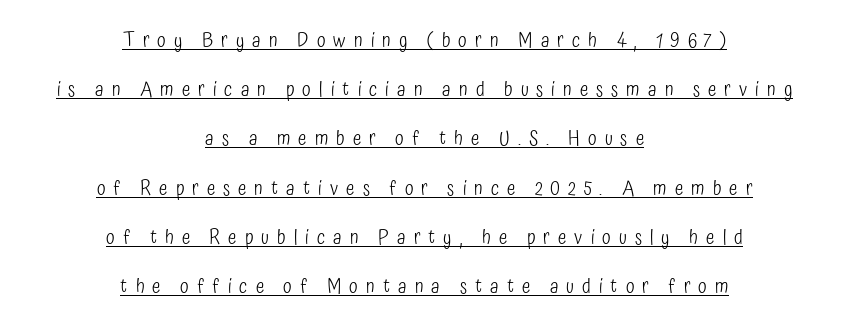
Q: Is the text bold? A: No.
Q: Is the text italic (slanted)? A: No, it is upright.
Q: Is the text underlined? A: Yes.
Q: How is the paragraph aligned? A: Centered.
Q: Is the spacing between letters normal or unusually wide? A: Unusually wide.
Q: Is the spacing between lines tight, normal or loose? A: Loose.
